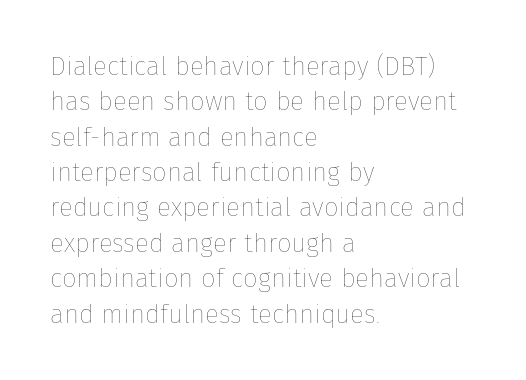
{"italic": "no", "bold": "no", "underline": "no", "align": "left", "line_spacing": "normal", "line_spacing_ratio": 1.36, "letter_spacing": "normal", "letter_spacing_em": 0.0, "glyph_px": 26}
